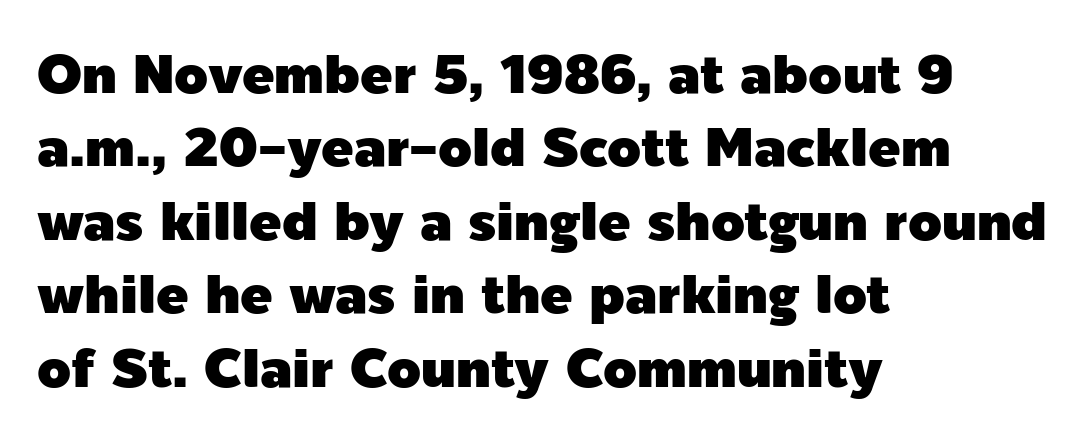
{"serif": "no", "italic": "no", "width": "normal", "x_height": "medium", "monospaced": "no", "underline": "no", "align": "left", "line_spacing": "normal", "line_spacing_ratio": 1.36, "letter_spacing": "normal", "letter_spacing_em": 0.0, "glyph_px": 54}
